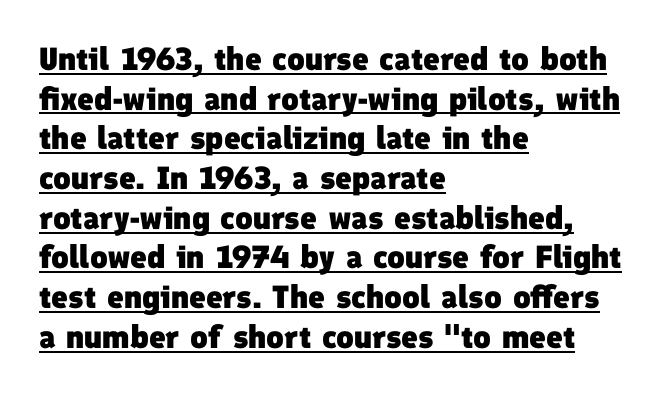
{"serif": "no", "bold": "yes", "weight": "heavy", "width": "normal", "stroke_contrast": "low", "x_height": "medium", "monospaced": "no", "underline": "yes", "align": "left", "line_spacing_ratio": 1.24, "letter_spacing": "normal", "letter_spacing_em": 0.0, "glyph_px": 32}
